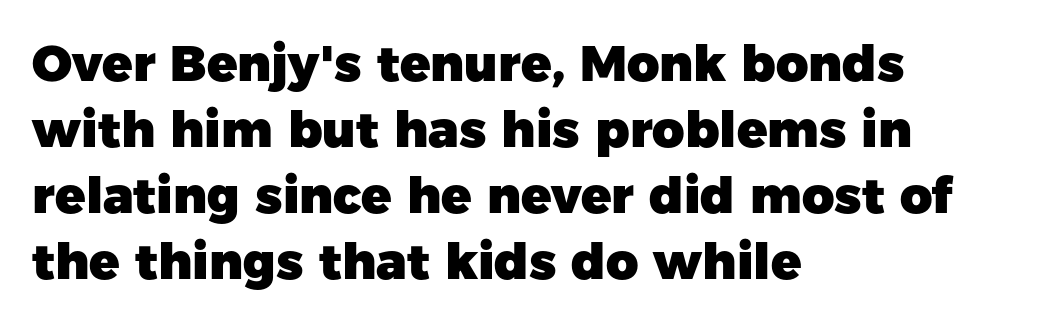
Q: Is the text bold? A: Yes.
Q: Is the text italic (slanted)? A: No, it is upright.
Q: Is the typeface a serif or a sans-serif typeface? A: Sans-serif.
Q: Is the text underlined? A: No.
Q: How is the paragraph aligned? A: Left-aligned.
Q: Is the spacing between letters normal or unusually wide? A: Normal.
Q: Is the spacing between lines tight, normal or loose? A: Normal.
Q: Width (condensed, normal, or wide)? A: Normal.
Q: Stroke contrast? A: Low.
Q: x-height? A: Medium.
Q: Monospaced? A: No.
